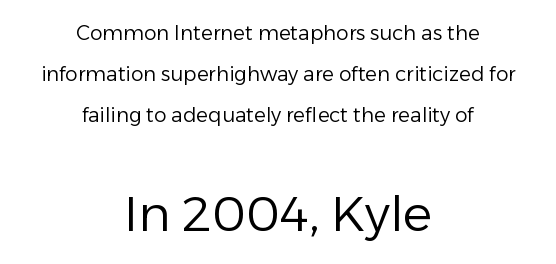
{"serif": "no", "italic": "no", "bold": "no", "weight": "regular", "width": "normal", "stroke_contrast": "low", "x_height": "medium", "monospaced": "no", "underline": "no", "align": "center", "line_spacing": "loose", "line_spacing_ratio": 2.06, "letter_spacing": "normal", "letter_spacing_em": 0.0, "larger_block": "second", "size_ratio": 2.45, "glyph_px": 49}
